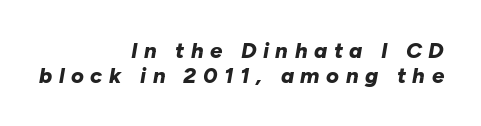
The rag falls on the left side of this text block. How are the letters spaced? Widely, with obvious added tracking. Tightly led — the rows are bunched. Bold? Absolutely — the strokes are thick and heavy. Decoration check: the copy has no underline.
